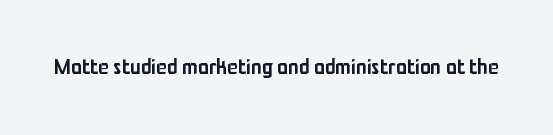
Q: Is the text bold? A: Semi-bold.
Q: Is the text italic (slanted)? A: No, it is upright.
Q: Is the text underlined? A: No.
Q: Is the spacing between letters normal or unusually wide? A: Normal.
